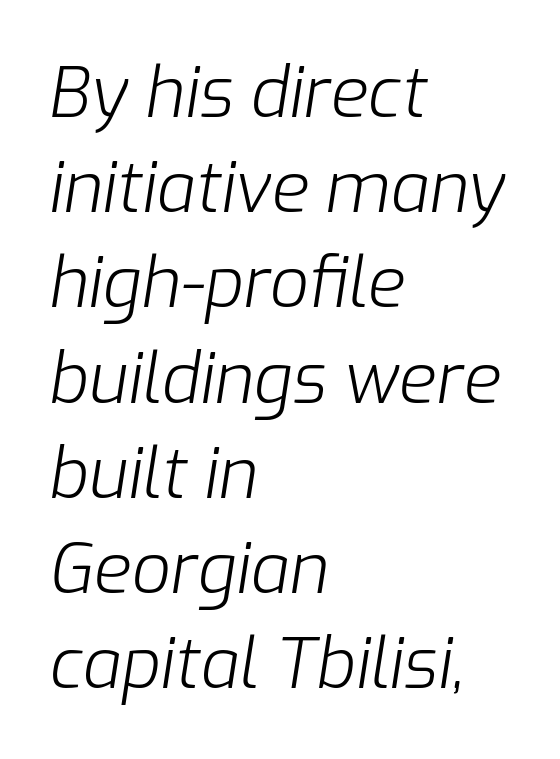
Q: Is the text bold? A: No.
Q: Is the text italic (slanted)? A: Yes, it leans right by about 9 degrees.
Q: Is the text underlined? A: No.
Q: How is the paragraph aligned? A: Left-aligned.
Q: Is the spacing between letters normal or unusually wide? A: Normal.
Q: Is the spacing between lines tight, normal or loose? A: Normal.
Q: Width (condensed, normal, or wide)? A: Normal.
Q: Stroke contrast? A: Low.
Q: x-height? A: Medium.
Q: Monospaced? A: No.
